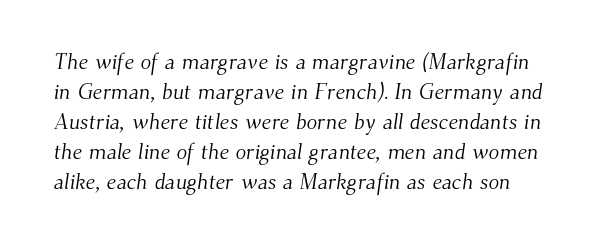
What's the leading like? Ordinary, nothing unusual. The passage shown has conventional tracking throughout. Heaviness? Minimal to ordinary, like unemphasized prose. Only glyphs here, with clear space below each row.
